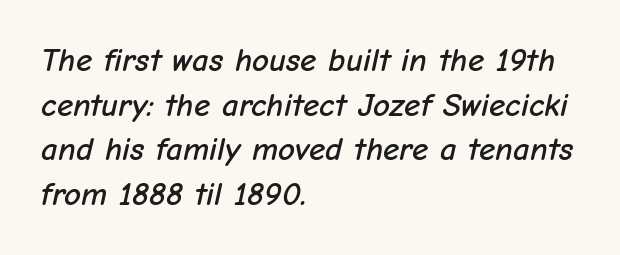
The face used here is rendered with its standard letterfit. Does the leading feel generous? No, just average. Is this a fixed-width face? No — the glyphs have proportional, varying widths. This sample uses an oblique cut, with every glyph tilted off the vertical.
